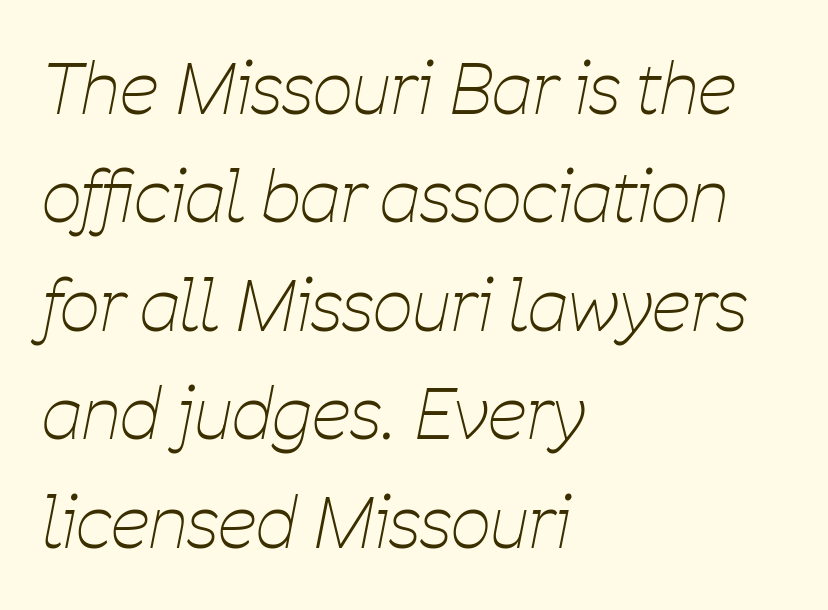
Q: Is the text bold? A: No.
Q: Is the text italic (slanted)? A: Yes, it leans right by about 11 degrees.
Q: Is the text underlined? A: No.
Q: How is the paragraph aligned? A: Left-aligned.
Q: Is the spacing between letters normal or unusually wide? A: Normal.
Q: Is the spacing between lines tight, normal or loose? A: Normal.
Q: Width (condensed, normal, or wide)? A: Condensed.
Q: Stroke contrast? A: Low.
Q: x-height? A: Medium.
Q: Monospaced? A: No.
